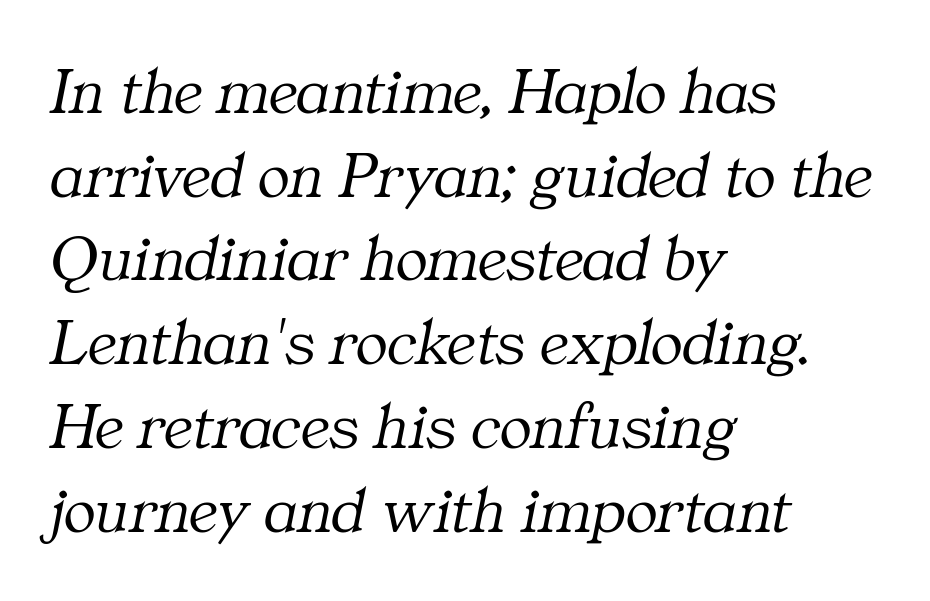
A quiet, ordinary-to-light weight characterises the typeface. The face used here is proportionally spaced, like ordinary book or web type. One glance says typical: line gaps are just what's usual. The passage shown has conventional tracking throughout.
